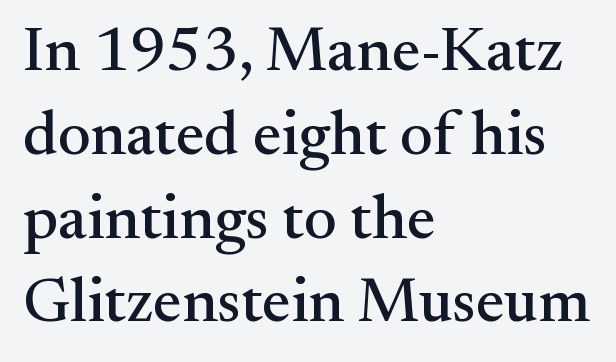
The specimen reads as upright at a glance. A typesetter would label this face a serif. This rendering uses left alignment, leaving the right contour irregular. What's the leading like? Ordinary, nothing unusual. How are the letters spaced? Ordinarily, with no added tracking. The glyphs are unaccompanied by any horizontal stroke below them.
